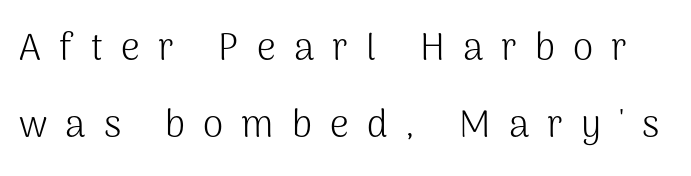
{"serif": "no", "italic": "no", "bold": "no", "weight": "light", "width": "normal", "stroke_contrast": "medium", "x_height": "medium", "monospaced": "no", "underline": "no", "line_spacing": "loose", "line_spacing_ratio": 2.07, "letter_spacing": "wide", "letter_spacing_em": 0.49, "glyph_px": 37}
